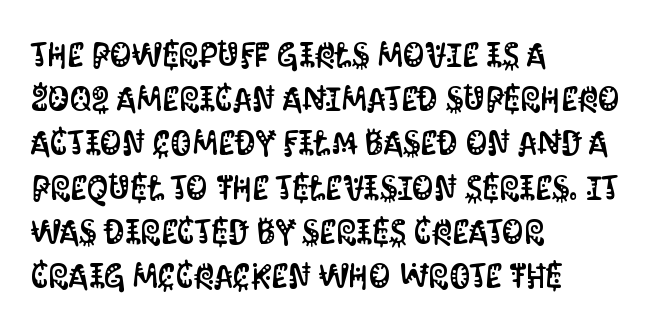
Q: Is the text italic (slanted)? A: No, it is upright.
Q: Is the typeface a serif or a sans-serif typeface? A: Sans-serif.
Q: Is the text underlined? A: No.
Q: How is the paragraph aligned? A: Left-aligned.
Q: Is the spacing between letters normal or unusually wide? A: Normal.
Q: Is the spacing between lines tight, normal or loose? A: Normal.
Q: Width (condensed, normal, or wide)? A: Condensed.
Q: Stroke contrast? A: Medium.
Q: x-height? A: Large.
Q: Monospaced? A: No.
